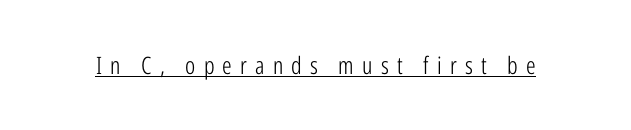
Q: Is the text bold? A: No.
Q: Is the text italic (slanted)? A: No, it is upright.
Q: Is the text underlined? A: Yes.
Q: Is the spacing between letters normal or unusually wide? A: Unusually wide.
